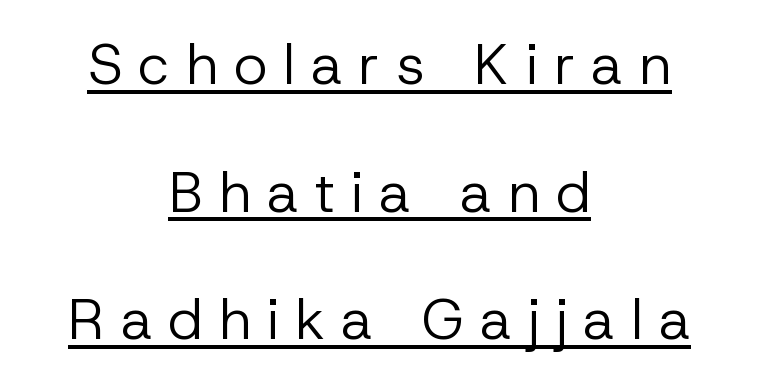
Q: Is the text bold? A: No.
Q: Is the text italic (slanted)? A: No, it is upright.
Q: Is the typeface a serif or a sans-serif typeface? A: Sans-serif.
Q: Is the text underlined? A: Yes.
Q: How is the paragraph aligned? A: Centered.
Q: Is the spacing between letters normal or unusually wide? A: Unusually wide.
Q: Is the spacing between lines tight, normal or loose? A: Loose.
Q: Width (condensed, normal, or wide)? A: Normal.
Q: Stroke contrast? A: Low.
Q: x-height? A: Medium.
Q: Monospaced? A: No.
